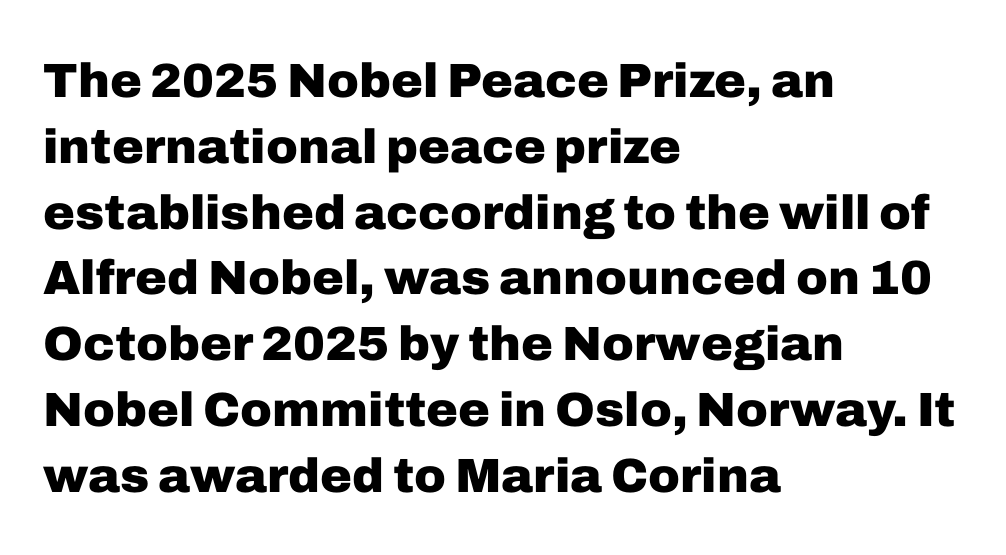
Q: Is the text bold? A: Yes.
Q: Is the text italic (slanted)? A: No, it is upright.
Q: Is the typeface a serif or a sans-serif typeface? A: Sans-serif.
Q: Is the text underlined? A: No.
Q: How is the paragraph aligned? A: Left-aligned.
Q: Is the spacing between letters normal or unusually wide? A: Normal.
Q: Is the spacing between lines tight, normal or loose? A: Normal.
Q: Width (condensed, normal, or wide)? A: Normal.
Q: Stroke contrast? A: Low.
Q: x-height? A: Medium.
Q: Monospaced? A: No.
